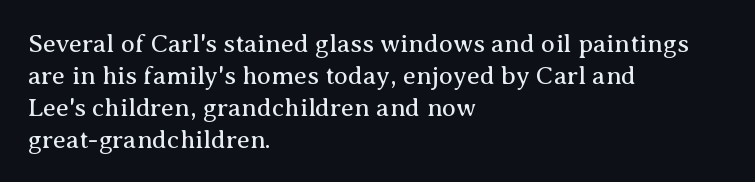
{"italic": "no", "bold": "no", "underline": "no", "align": "left", "line_spacing_ratio": 1.23, "letter_spacing": "normal", "letter_spacing_em": 0.0, "glyph_px": 26}
